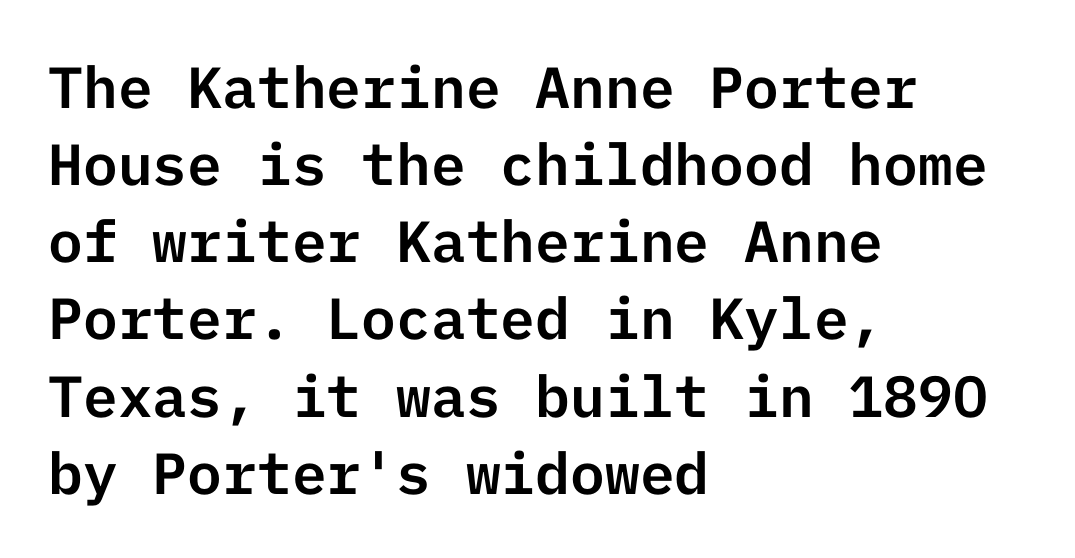
{"serif": "no", "italic": "no", "width": "normal", "stroke_contrast": "low", "x_height": "medium", "underline": "no", "align": "left", "line_spacing": "normal", "line_spacing_ratio": 1.33, "letter_spacing": "normal", "letter_spacing_em": 0.0, "glyph_px": 58}
